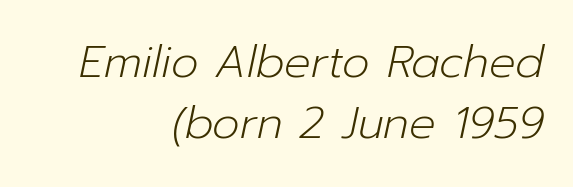
{"italic": "yes", "lean": "right", "slant_degrees": 12, "bold": "no", "weight": "light", "width": "normal", "stroke_contrast": "low", "x_height": "medium", "monospaced": "no", "underline": "no", "align": "right", "line_spacing": "normal", "line_spacing_ratio": 1.39, "letter_spacing": "normal", "letter_spacing_em": 0.0, "glyph_px": 44}
